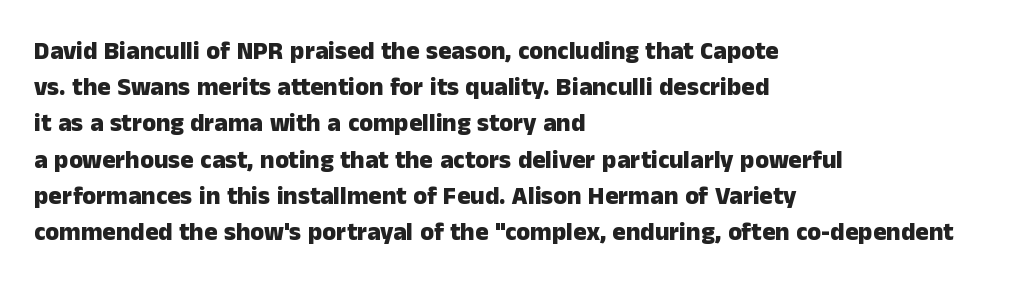
Typesetter's note: full bold, strokes at maximum text heaviness. Rendered with straight, roman letterforms. The line-height multiplier appears to be the usual default. Words appear dense and cohesive because spacing is normal. A student would call this left alignment; a typographer would say flush left, rag right. The baseline area is clear.
